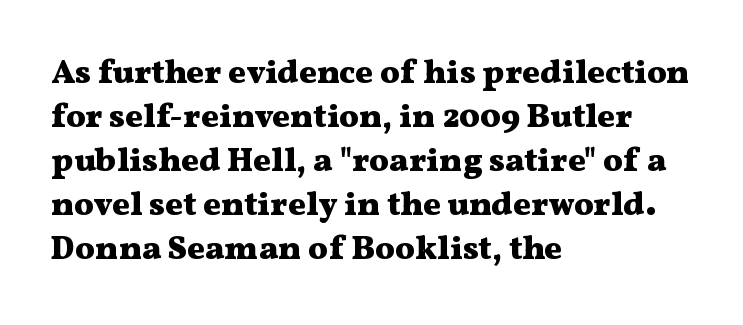
Q: Is the text bold? A: Yes.
Q: Is the text italic (slanted)? A: No, it is upright.
Q: Is the typeface a serif or a sans-serif typeface? A: Serif.
Q: Is the text underlined? A: No.
Q: How is the paragraph aligned? A: Left-aligned.
Q: Is the spacing between letters normal or unusually wide? A: Normal.
Q: Is the spacing between lines tight, normal or loose? A: Normal.
Q: Width (condensed, normal, or wide)? A: Wide.
Q: Stroke contrast? A: Medium.
Q: x-height? A: Medium.
Q: Monospaced? A: No.
